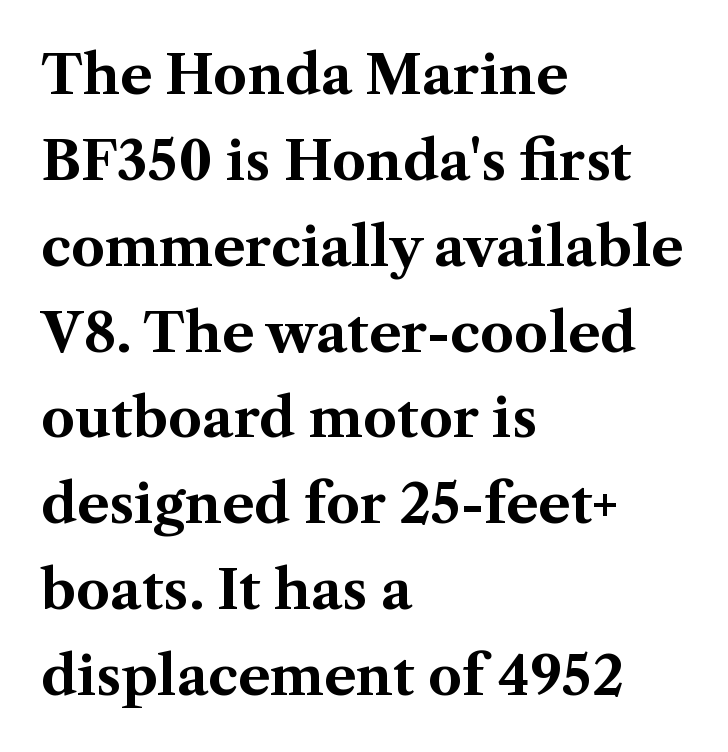
{"serif": "yes", "italic": "no", "bold": "yes", "weight": "bold", "width": "normal", "stroke_contrast": "medium", "x_height": "medium", "monospaced": "no", "underline": "no", "align": "left", "line_spacing": "normal", "line_spacing_ratio": 1.59, "letter_spacing": "normal", "letter_spacing_em": 0.0, "glyph_px": 54}
